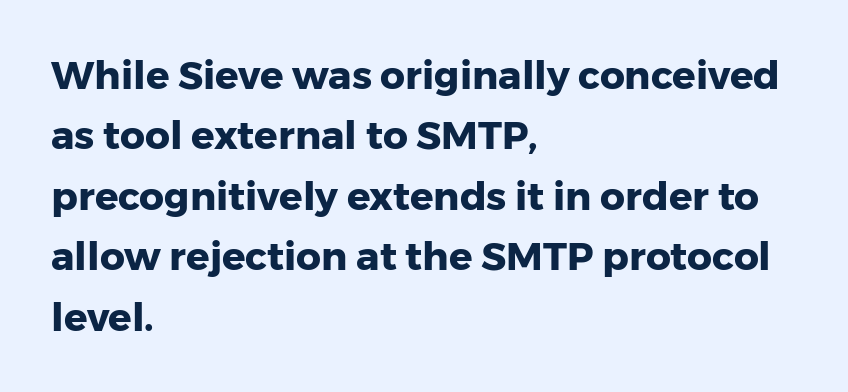
Check under the words: just untouched page. Which margin do the lines hug? The left one — the right edge is uneven. Posture: vertical. A typesetter would call this proportional, since set widths differ per character.
